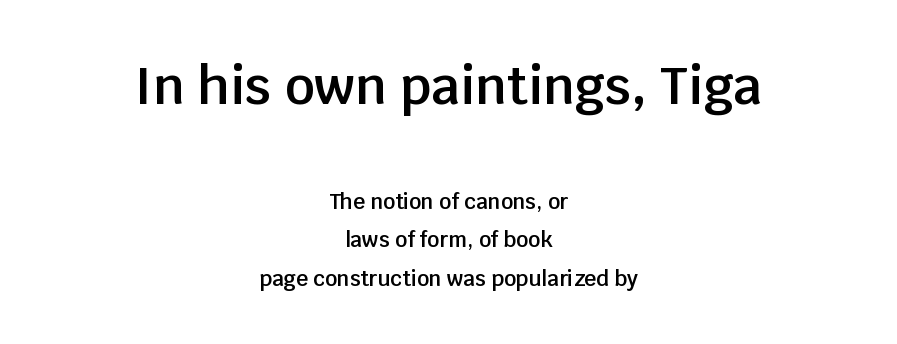
The image shows 52 px semibold sans-serif type, upright; set centered, line spacing 1.82x, normal letter spacing, not underlined; the first (top) block is 2.48x larger; low stroke contrast and a large x-height.
